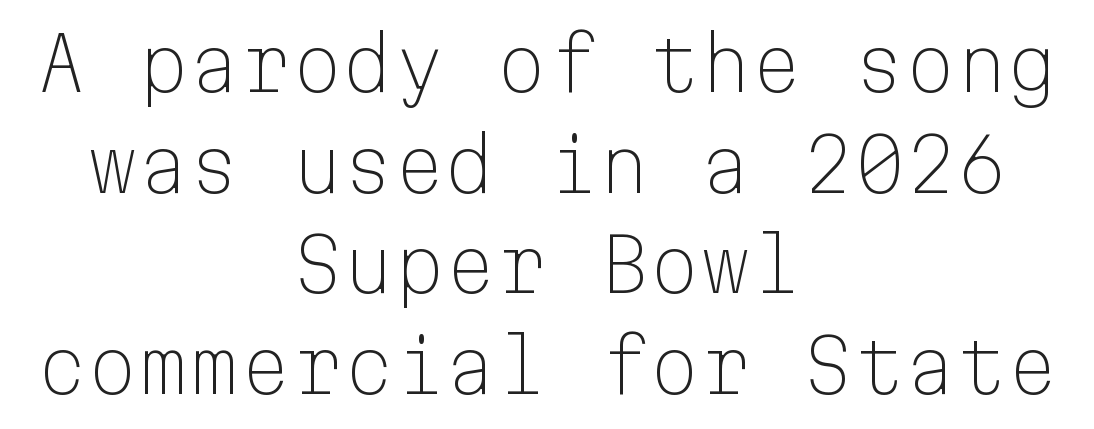
{"serif": "no", "italic": "no", "bold": "no", "weight": "light", "width": "normal", "stroke_contrast": "low", "x_height": "medium", "monospaced": "yes", "underline": "no", "align": "center", "line_spacing": "normal", "line_spacing_ratio": 1.38, "letter_spacing": "normal", "letter_spacing_em": 0.0, "glyph_px": 73}
